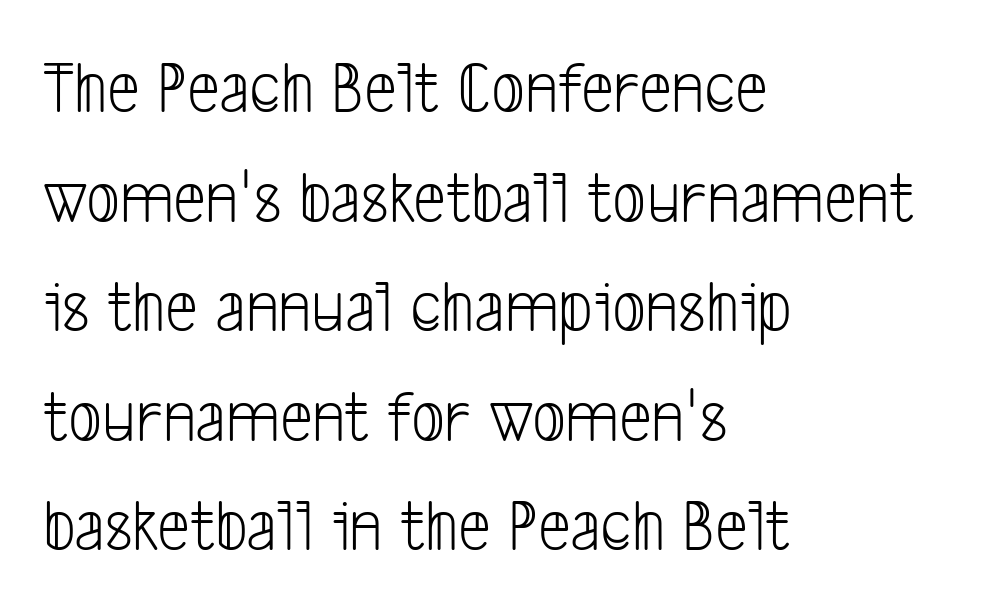
Type without underlining. Glyph-to-glyph distance matches everyday printed text. Serif or sans? Sans — the stroke terminals are bare. Is this a fixed-width face? No — the glyphs have proportional, varying widths. The lines in this sample share a left origin and differ only in where they stop. A normal amount of white space separates one row of letters from the next.
